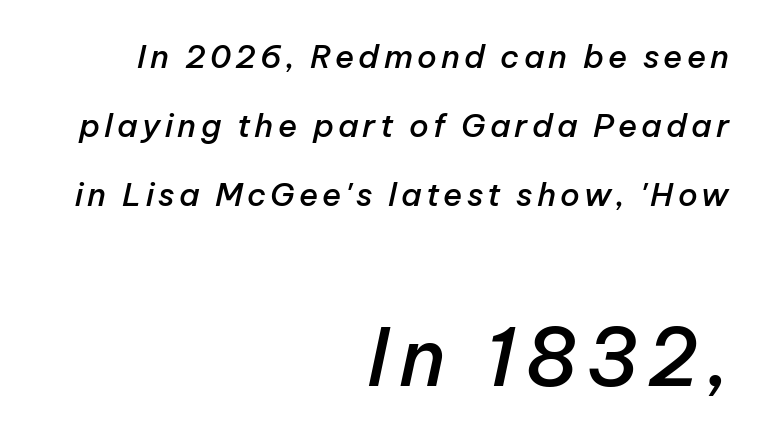
The image shows 79 px semibold type, italic (leaning right); set right-aligned, loose line spacing (2.16x), not underlined; the second (bottom) block is 2.47x larger; low stroke contrast and a medium x-height.
